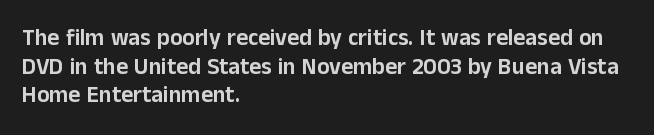
The image shows 23 px text type, upright; set left-aligned, line spacing 1.24x, normal letter spacing, not underlined.
